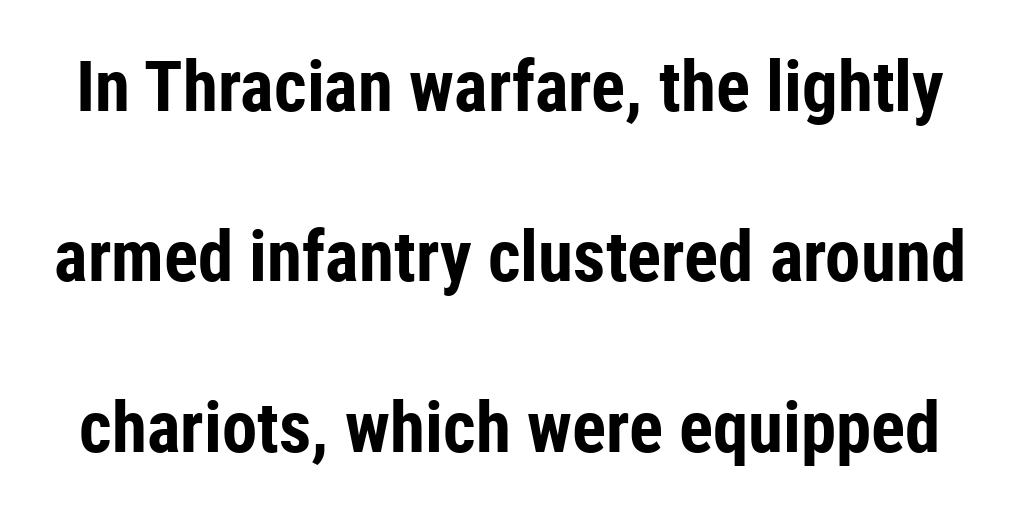
The image shows 71 px bold, condensed sans-serif type, upright; set loose line spacing (2.4x), normal letter spacing, not underlined; low stroke contrast and a medium x-height.
